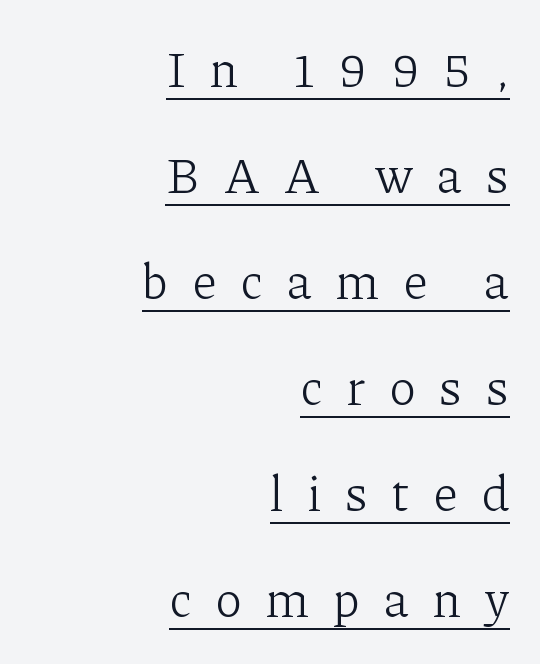
{"serif": "yes", "italic": "no", "bold": "no", "weight": "light", "width": "normal", "stroke_contrast": "low", "x_height": "medium", "monospaced": "no", "underline": "yes", "align": "right", "line_spacing": "loose", "line_spacing_ratio": 2.12, "letter_spacing": "wide", "letter_spacing_em": 0.49, "glyph_px": 50}
